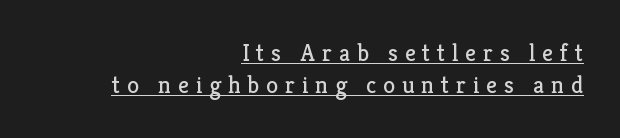
Q: Is the text bold? A: No.
Q: Is the text italic (slanted)? A: No, it is upright.
Q: Is the text underlined? A: Yes.
Q: How is the paragraph aligned? A: Right-aligned.
Q: Is the spacing between letters normal or unusually wide? A: Unusually wide.
Q: Is the spacing between lines tight, normal or loose? A: Normal.
